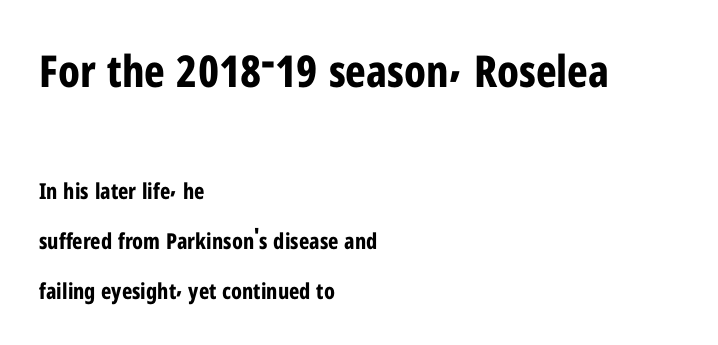
{"serif": "no", "italic": "no", "bold": "yes", "weight": "bold", "width": "condensed", "stroke_contrast": "low", "x_height": "medium", "monospaced": "no", "underline": "no", "align": "left", "line_spacing": "loose", "line_spacing_ratio": 2.28, "letter_spacing": "normal", "letter_spacing_em": 0.0, "larger_block": "first", "size_ratio": 2.0, "glyph_px": 44}
